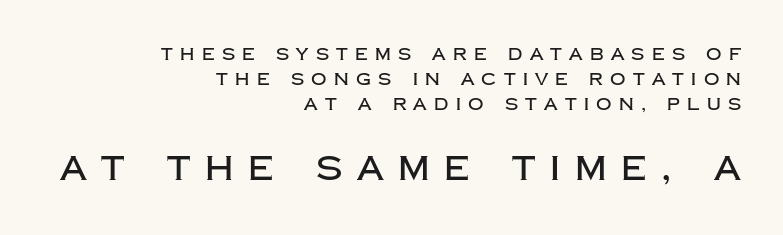
Q: Is the text italic (slanted)? A: No, it is upright.
Q: Is the typeface a serif or a sans-serif typeface? A: Sans-serif.
Q: Is the text underlined? A: No.
Q: How is the paragraph aligned? A: Right-aligned.
Q: Is the spacing between letters normal or unusually wide? A: Unusually wide.
Q: Is the spacing between lines tight, normal or loose? A: Normal.
Q: Which block of text is set in a larger size, the first (top) or the second (bottom)? A: The second (bottom) one.
Q: Width (condensed, normal, or wide)? A: Normal.
Q: Stroke contrast? A: Low.
Q: x-height? A: Large.
Q: Monospaced? A: No.
